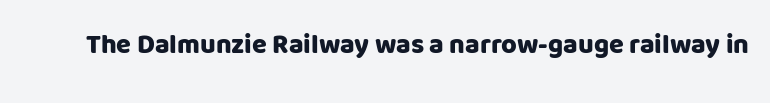
What stands out about the letter spacing? Nothing — it is the standard amount. No italicization has been applied; the sample stays upright. The gap between lines stays unmarked. Thick stems and heavy bowls — unmistakably bold.
